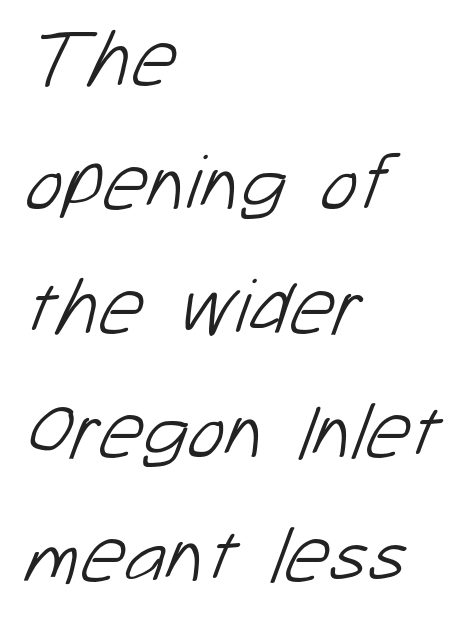
The image shows 79 px light sans-serif type; set left-aligned, normal line spacing (1.57x), normal letter spacing, not underlined; low stroke contrast and a medium x-height.
